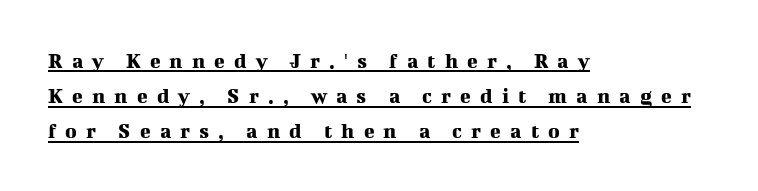
The image shows 22 px text type, upright; set left-aligned, normal line spacing (1.6x), unusually wide letter spacing (+0.42 em), underlined.
